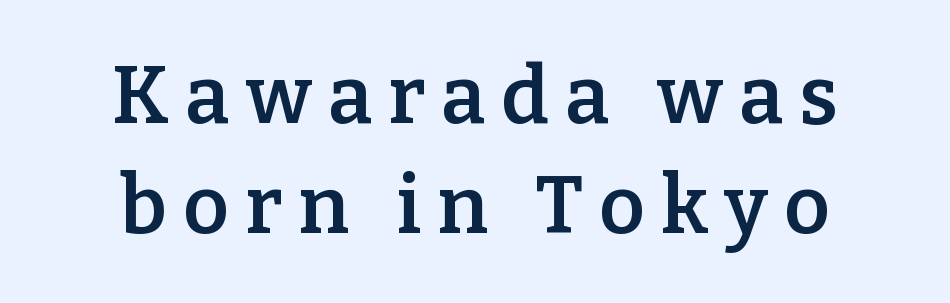
Looks like regular typesetting: each glyph gets only the width it needs. Leading: standard. Observe the wide spacing: letters keep a clear distance from each other. Descenders hang freely into open space. Examine the stroke ends and you'll spot serifs. Does the lettering tilt? It doesn't — this is upright.
